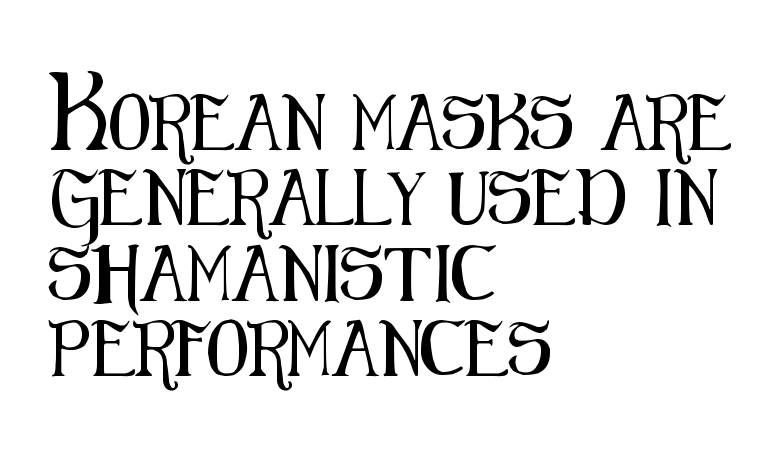
{"italic": "no", "width": "condensed", "stroke_contrast": "medium", "x_height": "medium", "monospaced": "no", "underline": "no", "align": "left", "line_spacing": "normal", "line_spacing_ratio": 1.37, "letter_spacing": "normal", "letter_spacing_em": 0.0, "glyph_px": 55}
